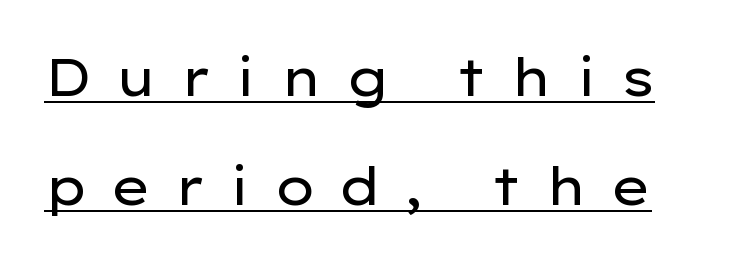
These characters rest on top of a visible drawn line. In terms of letterform style, serifs are entirely absent. Ink coverage per letter is moderate at most. The vertical gap from one line to the next is large. Observe the wide spacing: letters keep a clear distance from each other.
